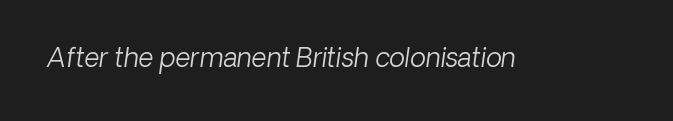
The image shows 26 px text type; set normal letter spacing, not underlined.
